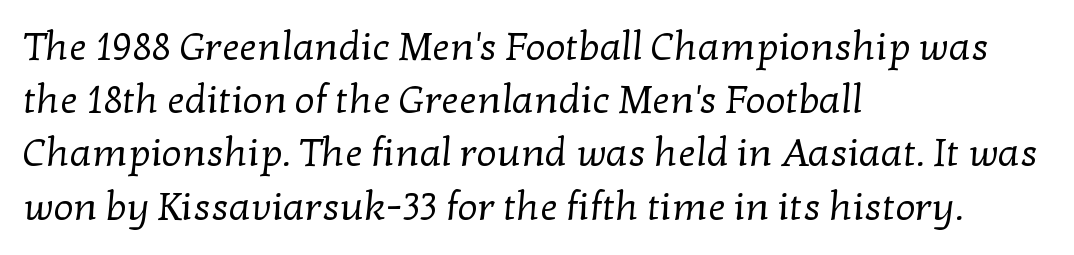
This sample is left-justified, so line endings fall wherever the words run out. Font category for this specimen: serif. This sample uses plain, unmodified letter spacing. The glyphs are unaccompanied by any horizontal stroke below them. The rows are spaced the way most documents space them. Bold? No — there's no thickening of the strokes.
